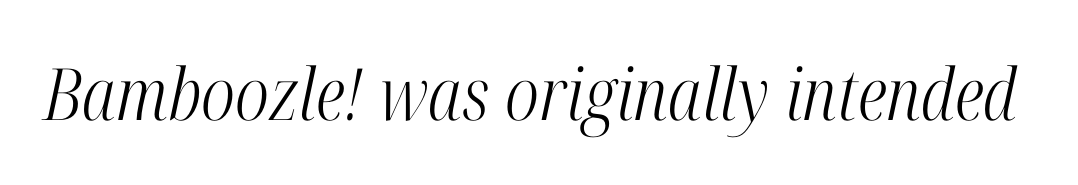
Q: Is the text bold? A: No.
Q: Is the text italic (slanted)? A: Yes, it leans right by about 12 degrees.
Q: Is the typeface a serif or a sans-serif typeface? A: Serif.
Q: Is the text underlined? A: No.
Q: Is the spacing between letters normal or unusually wide? A: Normal.
Q: Width (condensed, normal, or wide)? A: Condensed.
Q: Stroke contrast? A: High.
Q: x-height? A: Medium.
Q: Monospaced? A: No.
